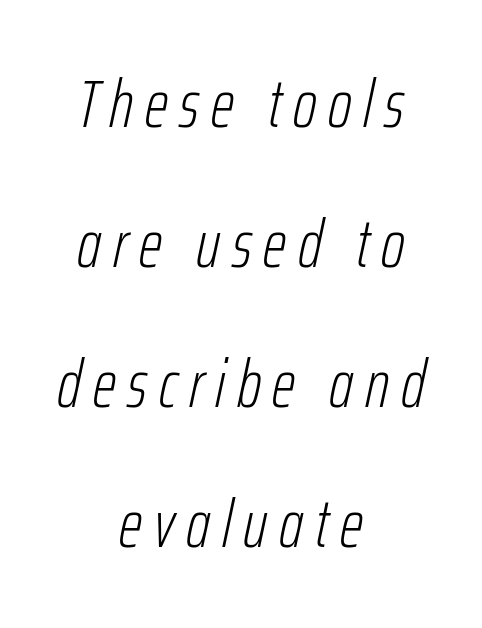
{"italic": "yes", "lean": "right", "slant_degrees": 12, "bold": "no", "weight": "light", "width": "condensed", "stroke_contrast": "low", "x_height": "medium", "monospaced": "no", "underline": "no", "align": "center", "line_spacing": "loose", "line_spacing_ratio": 2.09, "glyph_px": 67}
